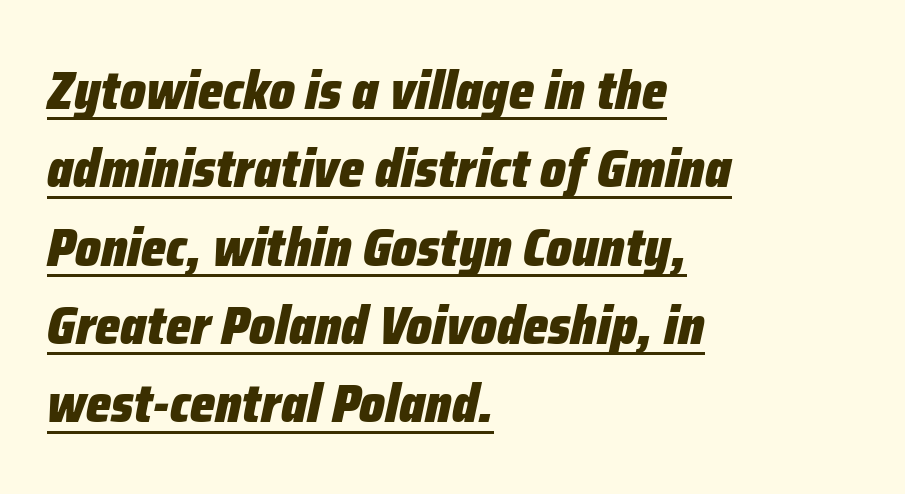
The sample has been set heavy, in full bold. Would a proofreader flag this as italicized? Yes. Each letter keeps its own natural width here, so spacing adapts to shape. Nothing unusual about the tracking: characters are spaced as the font intends. One-word summary of the alignment: left.
